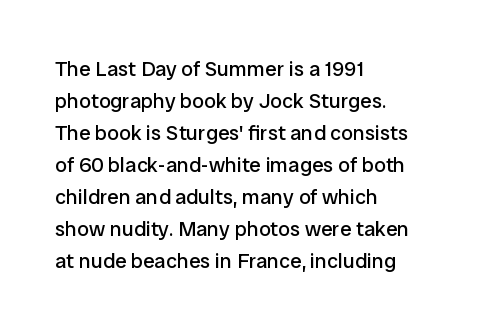
Q: Is the text bold? A: No.
Q: Is the text italic (slanted)? A: No, it is upright.
Q: Is the text underlined? A: No.
Q: How is the paragraph aligned? A: Left-aligned.
Q: Is the spacing between letters normal or unusually wide? A: Normal.
Q: Is the spacing between lines tight, normal or loose? A: Normal.
